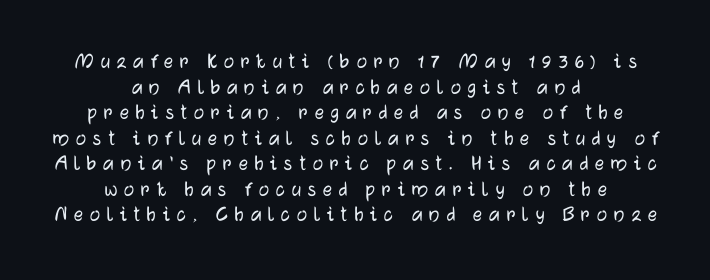
Q: Is the text italic (slanted)? A: No, it is upright.
Q: Is the text underlined? A: No.
Q: How is the paragraph aligned? A: Centered.
Q: Is the spacing between letters normal or unusually wide? A: Unusually wide.
Q: Is the spacing between lines tight, normal or loose? A: Tight.
